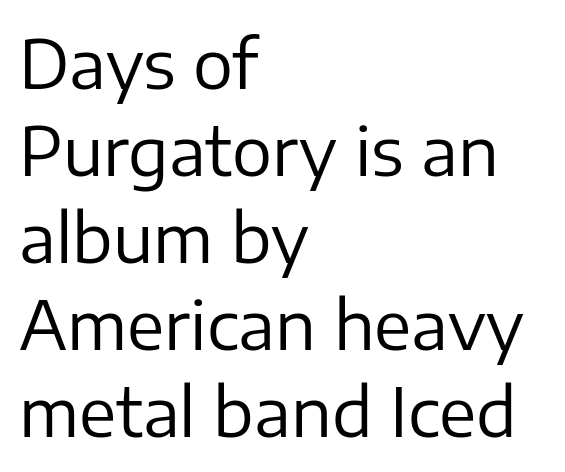
Q: Is the text bold? A: No.
Q: Is the text italic (slanted)? A: No, it is upright.
Q: Is the typeface a serif or a sans-serif typeface? A: Sans-serif.
Q: Is the text underlined? A: No.
Q: How is the paragraph aligned? A: Left-aligned.
Q: Is the spacing between letters normal or unusually wide? A: Normal.
Q: Is the spacing between lines tight, normal or loose? A: Normal.
Q: Width (condensed, normal, or wide)? A: Normal.
Q: Stroke contrast? A: Low.
Q: x-height? A: Medium.
Q: Monospaced? A: No.
